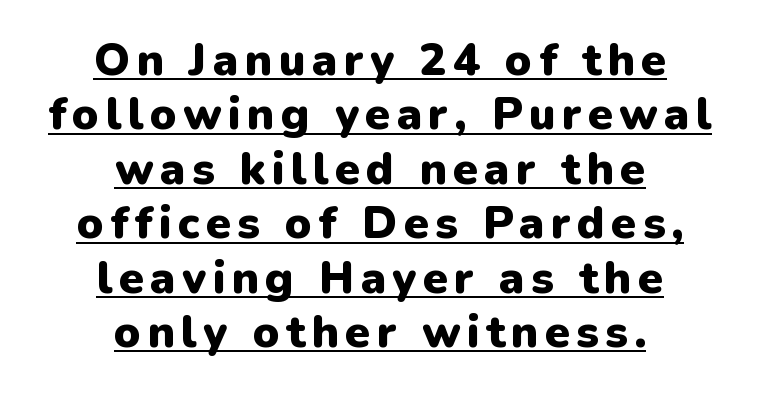
{"serif": "no", "italic": "no", "bold": "yes", "weight": "heavy", "width": "normal", "stroke_contrast": "low", "x_height": "medium", "monospaced": "no", "underline": "yes", "align": "center", "line_spacing_ratio": 1.21, "glyph_px": 45}
